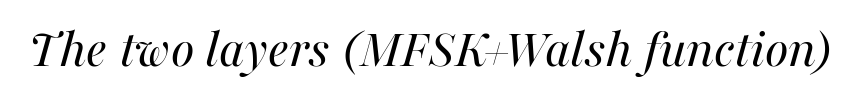
The passage shown is typed in a proportional face where columns would drift. Quick note: underline off. Students, note that the glyphs here touch the page at normal intervals. Heaviness? Minimal to ordinary, like unemphasized prose. When letters slant like this, we call the style italic.
